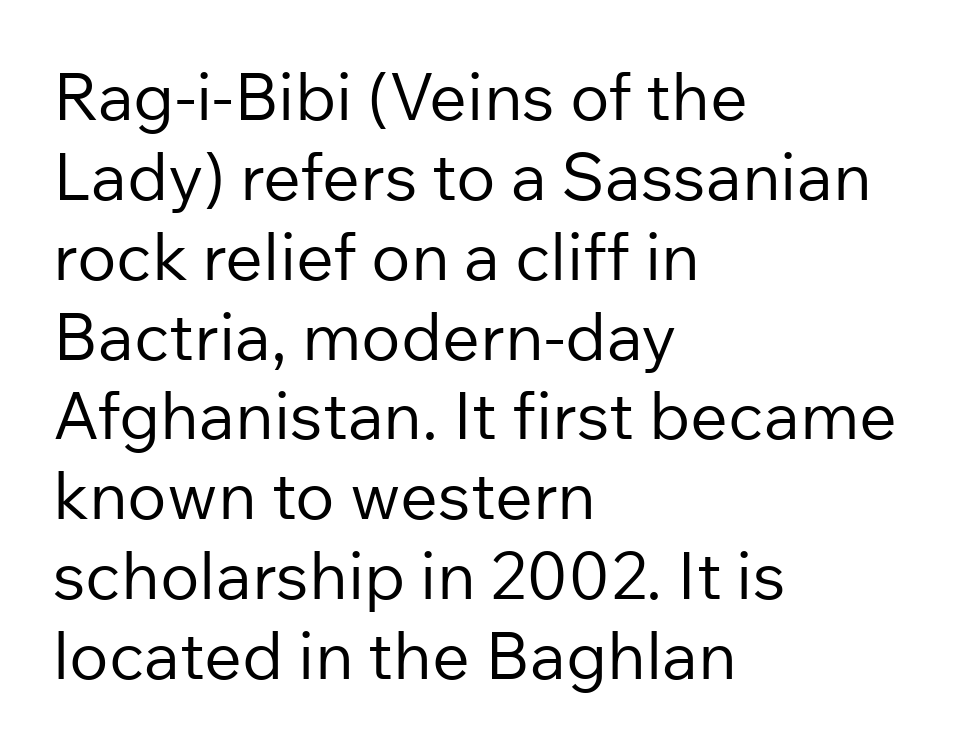
The image shows 66 px regular-weight sans-serif type, upright; set left-aligned, line spacing 1.21x, normal letter spacing, not underlined; low stroke contrast and a medium x-height.
